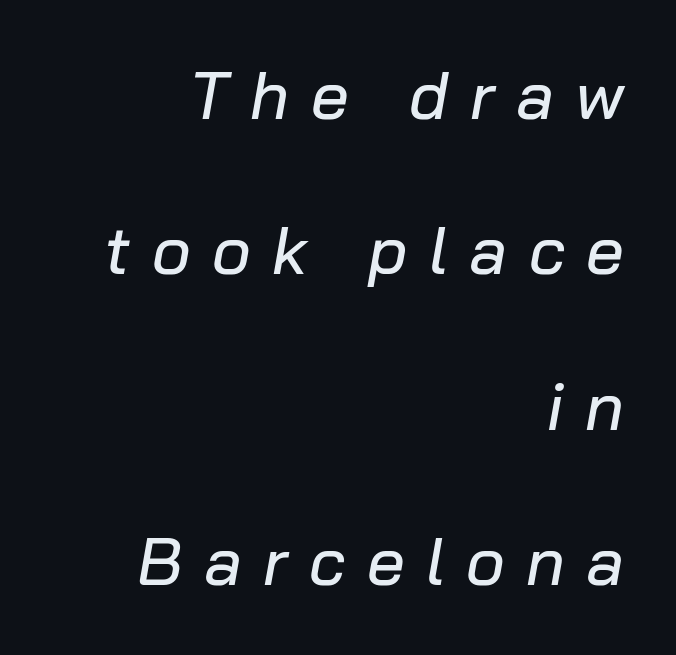
The image shows 67 px text type, italic (leaning right); set right-aligned, loose line spacing (2.32x), unusually wide letter spacing (+0.32 em), not underlined; low stroke contrast and a medium x-height.
